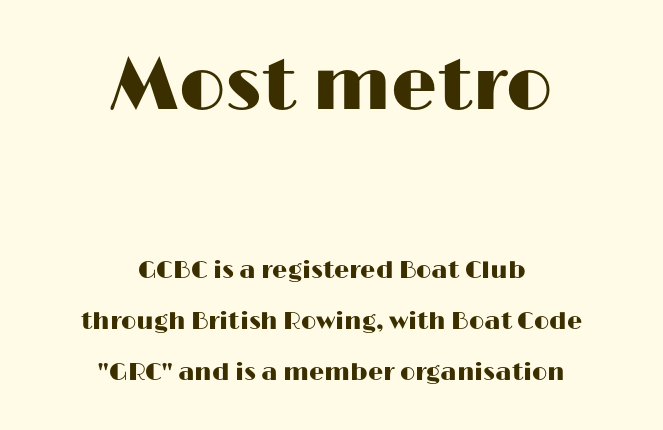
Q: Is the text italic (slanted)? A: No, it is upright.
Q: Is the typeface a serif or a sans-serif typeface? A: Sans-serif.
Q: Is the text underlined? A: No.
Q: How is the paragraph aligned? A: Centered.
Q: Is the spacing between letters normal or unusually wide? A: Normal.
Q: Is the spacing between lines tight, normal or loose? A: Loose.
Q: Which block of text is set in a larger size, the first (top) or the second (bottom)? A: The first (top) one.
Q: Width (condensed, normal, or wide)? A: Wide.
Q: Stroke contrast? A: High.
Q: x-height? A: Medium.
Q: Monospaced? A: No.
